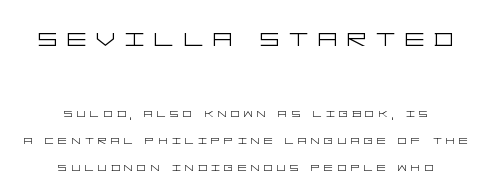
A light-to-regular cut is what we see here. Which margin do the lines hug? Neither — every line sits in the middle. Vertically, the passage feels expansive, rows floating well apart. Is the letter spacing exaggerated? Yes — the characters are pushed far apart. Two sizes are in play, and the larger belongs to the first block.
